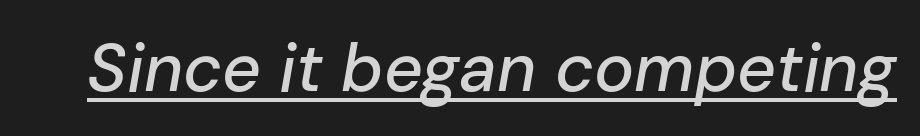
Q: Is the text italic (slanted)? A: Yes, it leans right by about 10 degrees.
Q: Is the text underlined? A: Yes.
Q: Is the spacing between letters normal or unusually wide? A: Normal.
Q: Width (condensed, normal, or wide)? A: Normal.
Q: Stroke contrast? A: Low.
Q: x-height? A: Medium.
Q: Monospaced? A: No.
